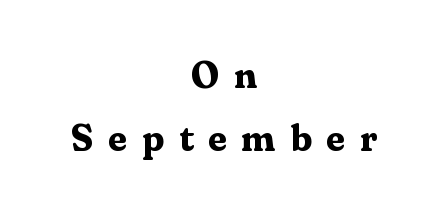
{"serif": "yes", "italic": "no", "bold": "yes", "weight": "bold", "width": "normal", "stroke_contrast": "medium", "x_height": "medium", "monospaced": "no", "underline": "no", "align": "center", "line_spacing": "normal", "line_spacing_ratio": 1.69, "letter_spacing": "wide", "letter_spacing_em": 0.4, "glyph_px": 37}
